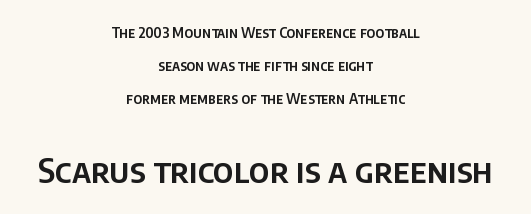
Q: Is the text italic (slanted)? A: No, it is upright.
Q: Is the typeface a serif or a sans-serif typeface? A: Sans-serif.
Q: Is the text underlined? A: No.
Q: How is the paragraph aligned? A: Centered.
Q: Is the spacing between letters normal or unusually wide? A: Normal.
Q: Is the spacing between lines tight, normal or loose? A: Loose.
Q: Which block of text is set in a larger size, the first (top) or the second (bottom)? A: The second (bottom) one.
Q: Width (condensed, normal, or wide)? A: Normal.
Q: Stroke contrast? A: Low.
Q: x-height? A: Large.
Q: Monospaced? A: No.
